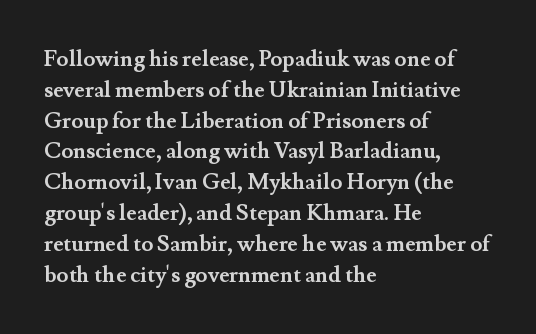
No italicization has been applied; the sample stays upright. The line-height multiplier appears to be the usual default. The face used here has the dense, thick strokes of a bold. Clear beneath every line of the passage. Each word holds together tightly as a unit, with standard inter-letter gaps. The typesetter chose a ragged-right arrangement here.
